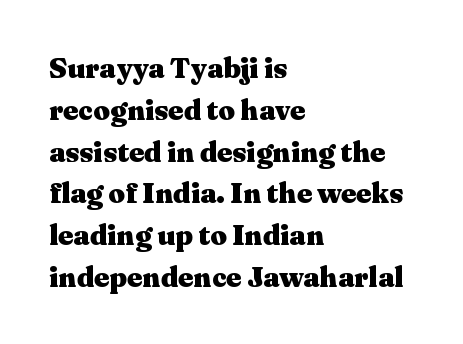
Quick note: not italic, upright. Letter spacing: default. Is the type bold? Yes — the strokes are clearly thick and heavy. These lines are set flush left with a ragged right edge. Looks like regular typesetting: each glyph gets only the width it needs. The leading is moderate, giving the passage an even texture.
